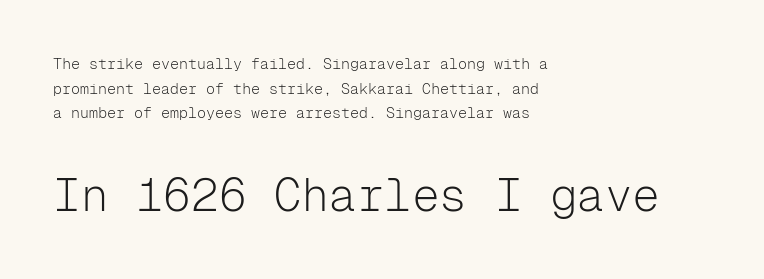
The image shows 46 px light sans-serif type, upright, monospaced; set left-aligned, normal line spacing (1.65x), normal letter spacing, not underlined; the second (bottom) block is 3.07x larger; low stroke contrast and a medium x-height.
